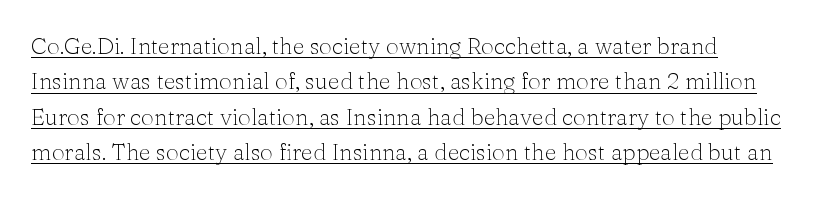
Q: Is the text bold? A: No.
Q: Is the text italic (slanted)? A: No, it is upright.
Q: Is the text underlined? A: Yes.
Q: Is the spacing between letters normal or unusually wide? A: Normal.
Q: Is the spacing between lines tight, normal or loose? A: Normal.
